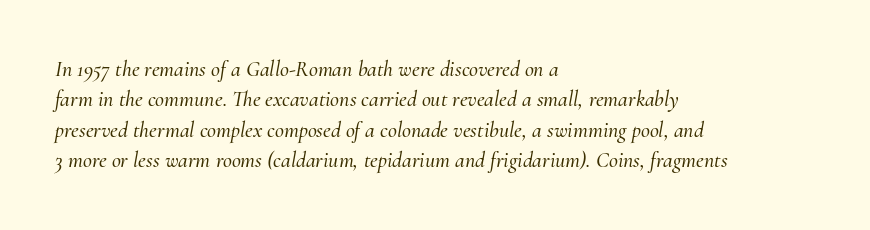
The image shows 22 px text type, italic (leaning right); set left-aligned, normal line spacing (1.38x), normal letter spacing, not underlined.
